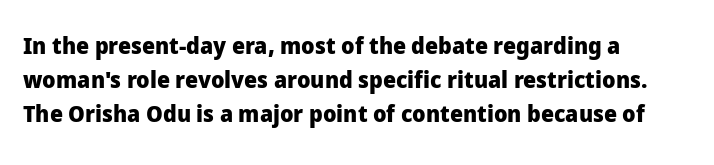
Bold? Absolutely — the strokes are thick and heavy. The setting favours the left margin, as ordinary paragraphs usually do. The font's upright variant was chosen for this text. A bare baseline throughout the passage. Vertical spacing — default.
